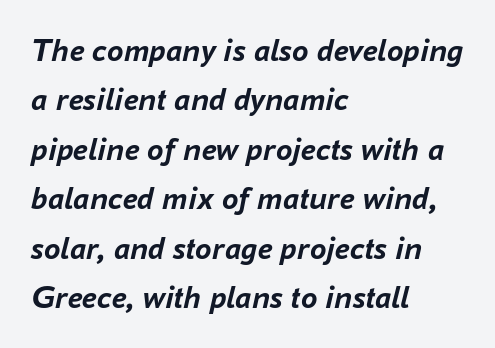
{"italic": "yes", "lean": "right", "slant_degrees": 16, "bold": "yes", "weight": "semibold", "width": "normal", "stroke_contrast": "low", "x_height": "medium", "monospaced": "no", "underline": "no", "align": "left", "line_spacing": "normal", "line_spacing_ratio": 1.5, "letter_spacing": "normal", "letter_spacing_em": 0.0, "glyph_px": 33}
